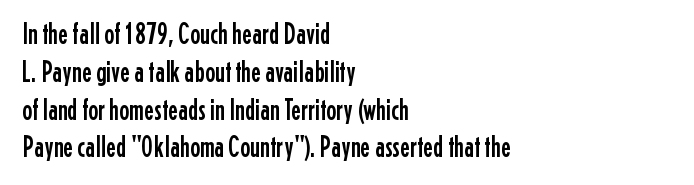
Q: Is the text italic (slanted)? A: No, it is upright.
Q: Is the typeface a serif or a sans-serif typeface? A: Sans-serif.
Q: Is the text underlined? A: No.
Q: How is the paragraph aligned? A: Left-aligned.
Q: Is the spacing between letters normal or unusually wide? A: Normal.
Q: Is the spacing between lines tight, normal or loose? A: Normal.
Q: Width (condensed, normal, or wide)? A: Condensed.
Q: Stroke contrast? A: Low.
Q: x-height? A: Medium.
Q: Monospaced? A: No.
